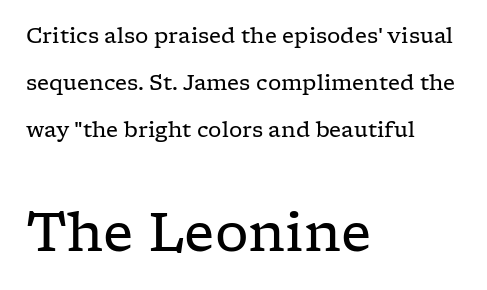
The image shows 53 px regular-weight, wide serif type, upright; set left-aligned, loose line spacing (2.24x), normal letter spacing, not underlined; the second (bottom) block is 2.52x larger; low stroke contrast and a medium x-height.
